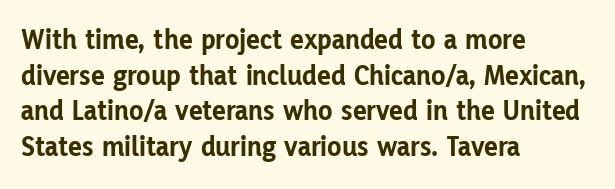
Q: Is the text bold? A: Yes.
Q: Is the text italic (slanted)? A: No, it is upright.
Q: Is the typeface a serif or a sans-serif typeface? A: Sans-serif.
Q: Is the text underlined? A: No.
Q: How is the paragraph aligned? A: Left-aligned.
Q: Is the spacing between letters normal or unusually wide? A: Normal.
Q: Width (condensed, normal, or wide)? A: Normal.
Q: Stroke contrast? A: Low.
Q: x-height? A: Medium.
Q: Monospaced? A: No.
